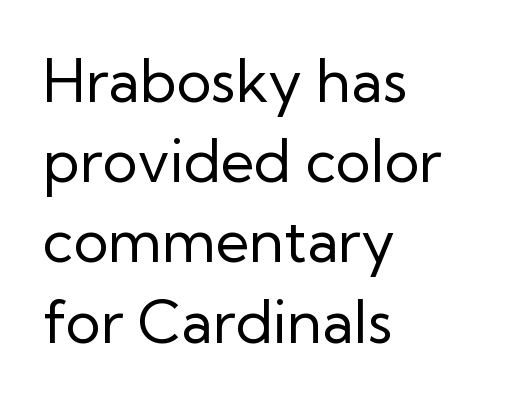
The image shows 59 px regular-weight sans-serif type, upright; set left-aligned, normal line spacing (1.36x), normal letter spacing, not underlined; low stroke contrast and a medium x-height.
